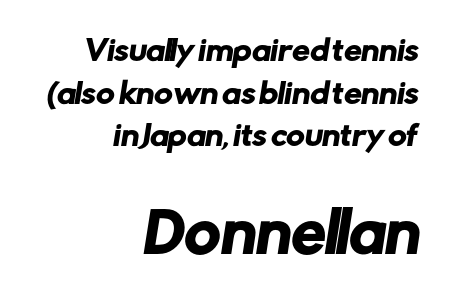
Successive baselines arrive at the customary interval. The rendering anchors every line to the right-hand side. Has an underline been added? It has not. Standard letterfit; no display-style spreading of the glyphs. Is this a fixed-width face? No — the glyphs have proportional, varying widths. Size hierarchy here favors the trailing block over the leading one.
